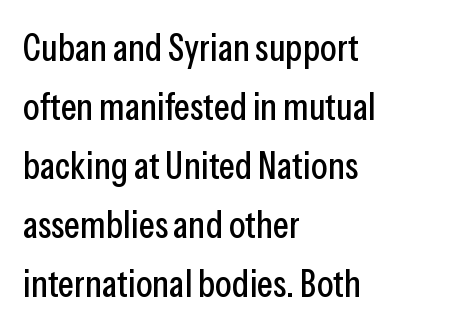
The image shows 38 px condensed sans-serif type, upright; set left-aligned, normal line spacing (1.55x), normal letter spacing, not underlined; low stroke contrast and a medium x-height.
